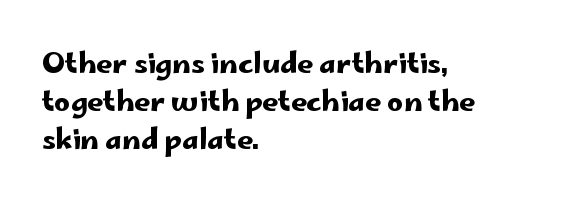
{"serif": "no", "italic": "no", "width": "wide", "stroke_contrast": "low", "x_height": "small", "monospaced": "no", "underline": "no", "align": "left", "line_spacing": "normal", "line_spacing_ratio": 1.36, "letter_spacing": "normal", "letter_spacing_em": 0.0, "glyph_px": 28}
